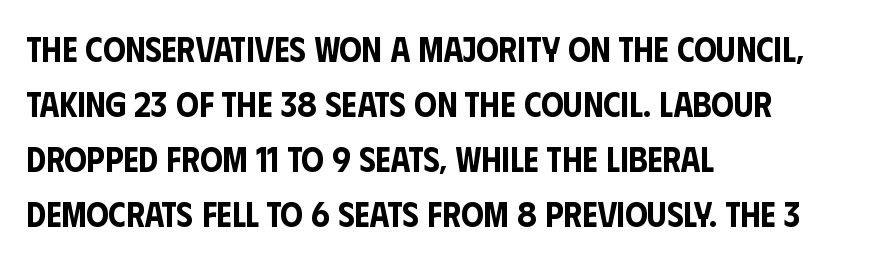
Glance below the letters and you will spot only blank space. The ragged edge is on the right, which tells us the setting is flush left. Ascenders rise straight up at ninety degrees. The passage shown has conventional tracking throughout. Regarding leading, the lines here are spaced in the standard way.
